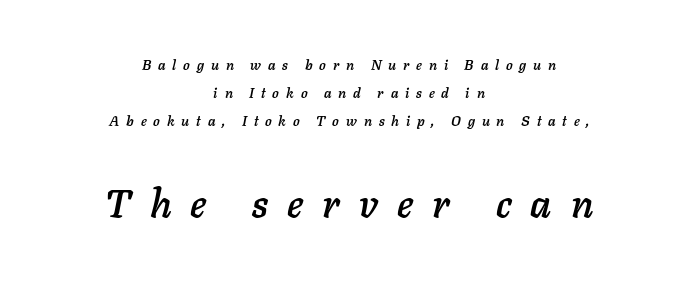
The image shows 39 px text type, italic (leaning right); set centered, loose line spacing (2.01x), unusually wide letter spacing (+0.49 em), not underlined; the second (bottom) block is 2.79x larger; low stroke contrast and a medium x-height.
